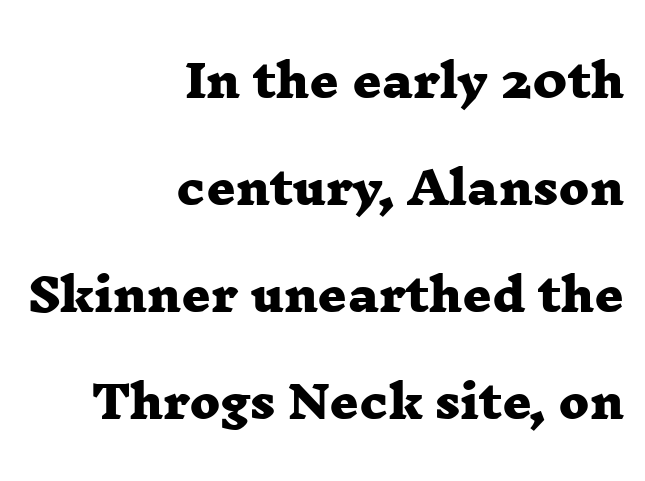
This is heavy type, rendered in bold. Note the varied advance widths — an 'i' is clearly narrower than an 'm'. Notice how the passage keeps a crisp vertical edge on the right only. Letters rest on an invisible, unmarked baseline.
